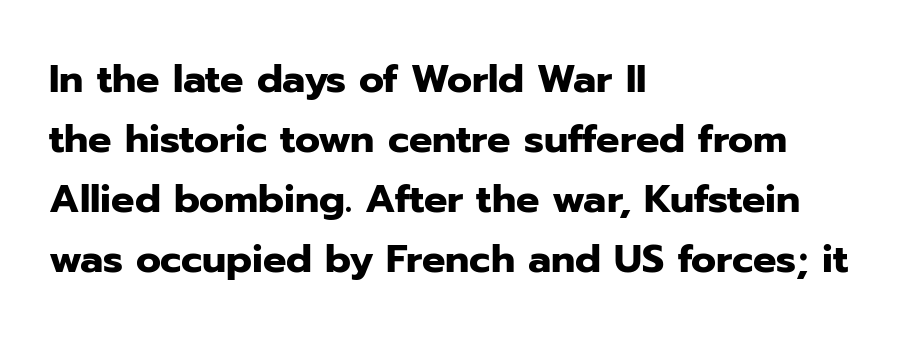
Q: Is the text bold? A: Yes.
Q: Is the text italic (slanted)? A: No, it is upright.
Q: Is the typeface a serif or a sans-serif typeface? A: Sans-serif.
Q: Is the text underlined? A: No.
Q: How is the paragraph aligned? A: Left-aligned.
Q: Is the spacing between letters normal or unusually wide? A: Normal.
Q: Is the spacing between lines tight, normal or loose? A: Normal.
Q: Width (condensed, normal, or wide)? A: Normal.
Q: Stroke contrast? A: Low.
Q: x-height? A: Medium.
Q: Monospaced? A: No.
